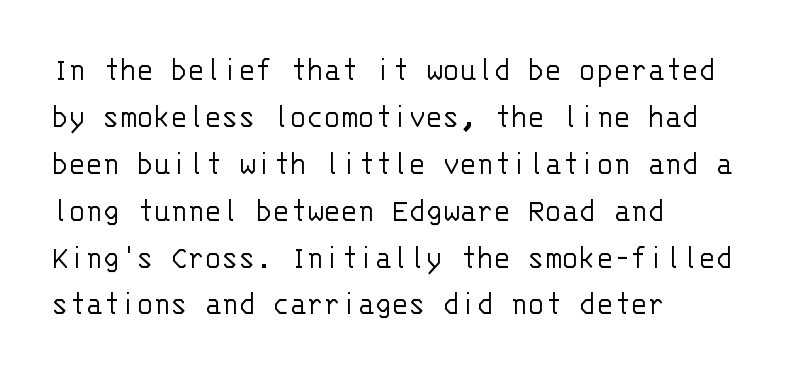
Check the space under the baseline: it is left empty. The rendering uses typewriter-style spacing with identical character cells. You can tell it's not italic because the verticals are truly vertical. The compositor pushed each line to the left boundary. Stroke thickness stays within the range of a standard reading face or lighter. Typographically, this falls in the sans-serif category.
